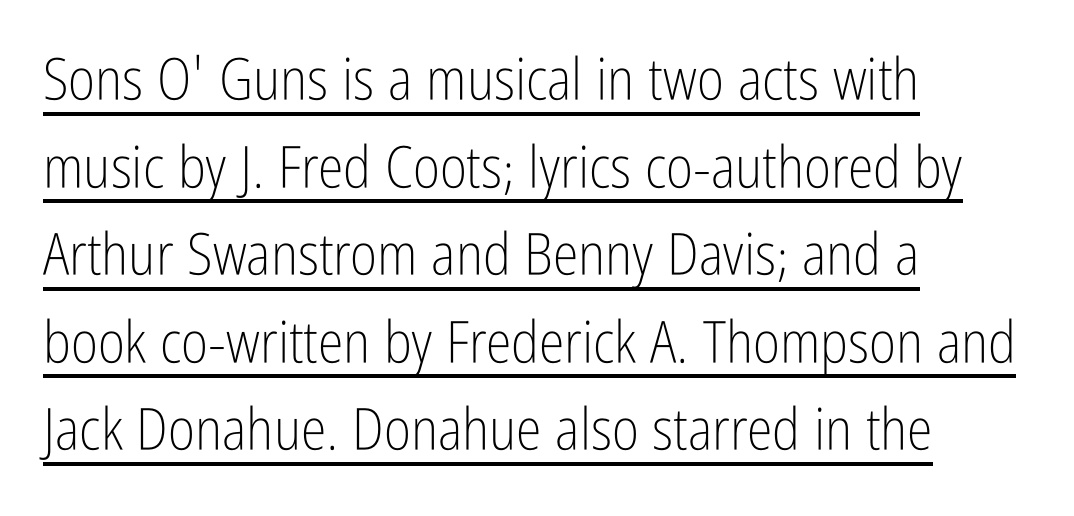
The image shows 58 px light, condensed sans-serif type, upright; set left-aligned, normal line spacing (1.51x), normal letter spacing, underlined; low stroke contrast and a medium x-height.
